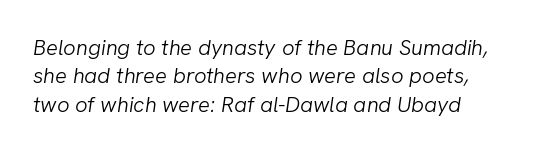
{"italic": "yes", "lean": "right", "slant_degrees": 8, "bold": "no", "underline": "no", "align": "left", "line_spacing": "normal", "line_spacing_ratio": 1.29, "letter_spacing": "normal", "letter_spacing_em": 0.0, "glyph_px": 22}
